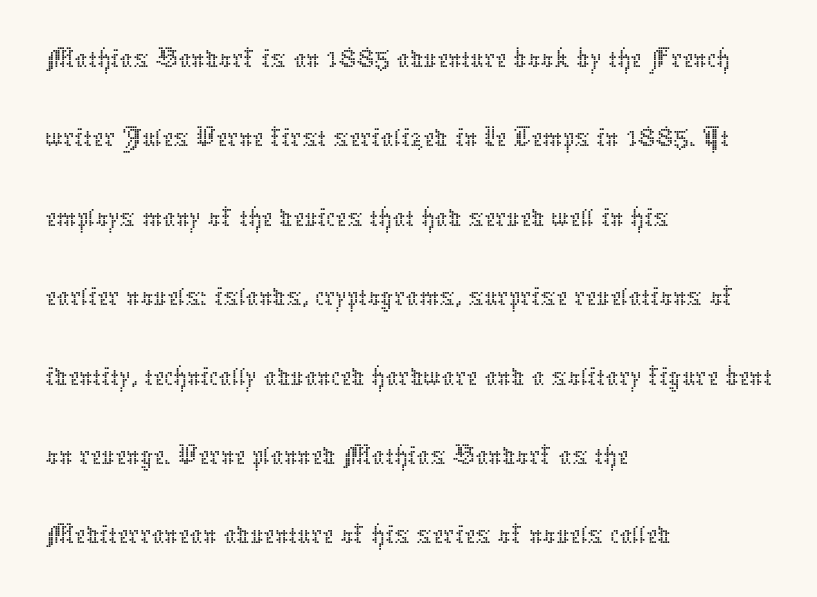
In terms of posture, this sample is upright. Each word holds together tightly as a unit, with standard inter-letter gaps. The passage is arranged the way most books set body copy — flush left. The font is comparable to plain body text, perhaps lighter. Successive baselines arrive at the customary interval.
